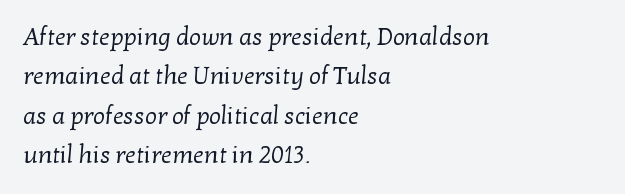
{"bold": "no", "underline": "no", "align": "left", "line_spacing": "normal", "line_spacing_ratio": 1.64, "letter_spacing": "normal", "letter_spacing_em": 0.0, "glyph_px": 24}
